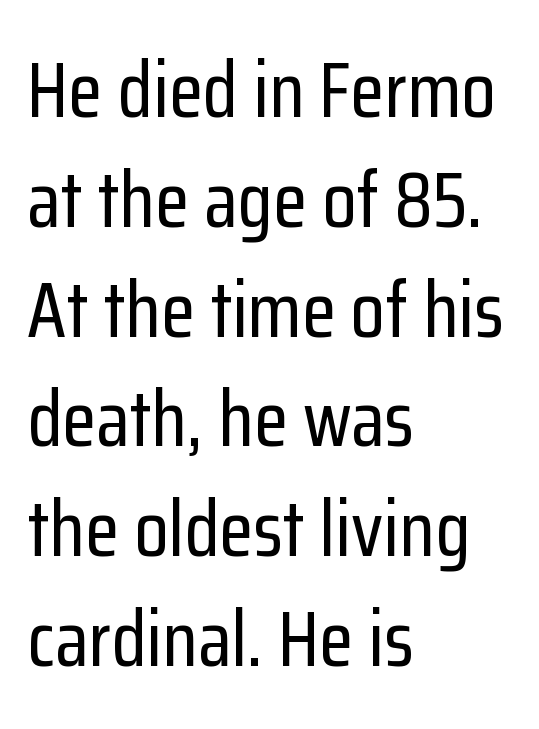
Q: Is the text italic (slanted)? A: No, it is upright.
Q: Is the typeface a serif or a sans-serif typeface? A: Sans-serif.
Q: Is the text underlined? A: No.
Q: How is the paragraph aligned? A: Left-aligned.
Q: Is the spacing between letters normal or unusually wide? A: Normal.
Q: Is the spacing between lines tight, normal or loose? A: Normal.
Q: Width (condensed, normal, or wide)? A: Condensed.
Q: Stroke contrast? A: Low.
Q: x-height? A: Medium.
Q: Monospaced? A: No.
